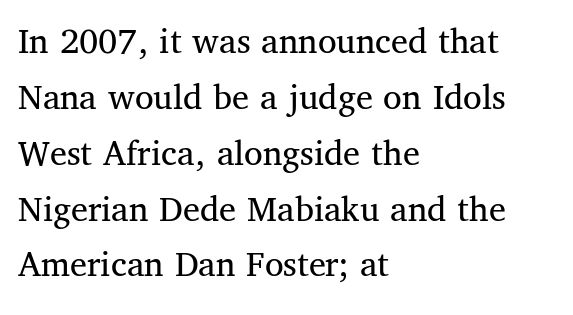
You can tell it's not italic because the verticals are truly vertical. You could call the tracking neutral — neither tight nor loose. The rendering uses natural spacing where letterforms have individual widths. Leading: standard.
